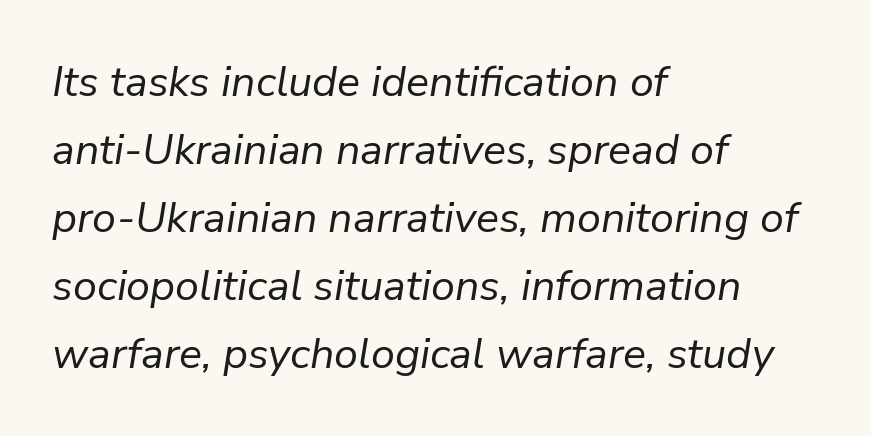
The image shows 43 px regular-weight type, italic (leaning right); set left-aligned, normal line spacing (1.58x), normal letter spacing, not underlined; low stroke contrast and a medium x-height.
